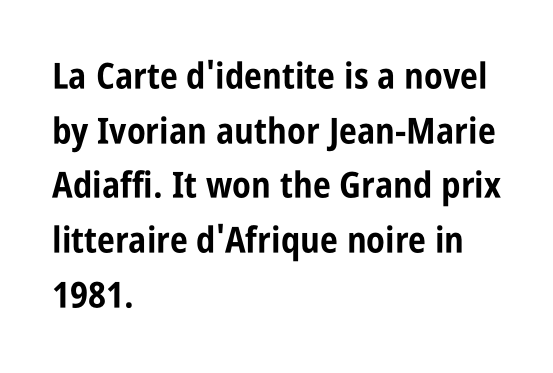
Is this a fixed-width face? No — the glyphs have proportional, varying widths. This rendering leaves character spacing at its baseline value. Compared with a centered layout, this one pins lines to the left instead. This rendering employs a face without finishing strokes, i.e., a sans-serif. Italic: no, the glyphs are upright roman.
